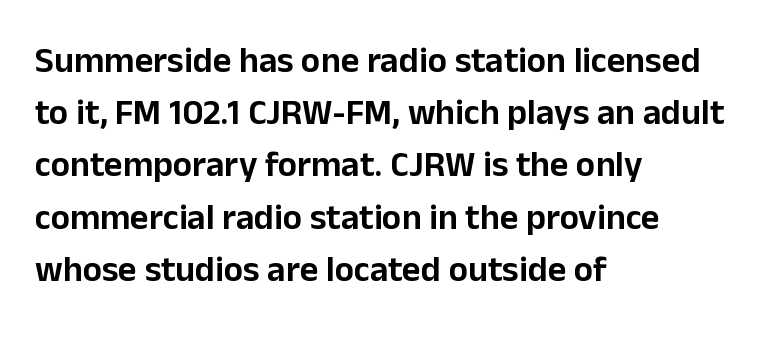
The image shows 36 px sans-serif type, upright; set left-aligned, normal line spacing (1.45x), normal letter spacing, not underlined; low stroke contrast and a medium x-height.
